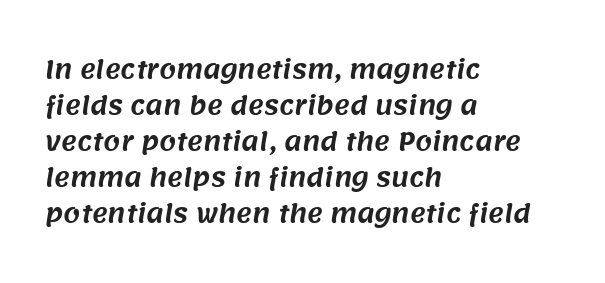
The space between consecutive lines is moderate. The typesetter chose a ragged-right arrangement here. Words appear dense and cohesive because spacing is normal. Letters rest on an invisible, unmarked baseline.
